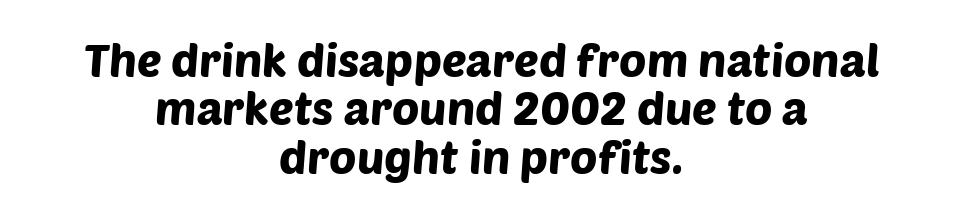
{"serif": "no", "width": "normal", "stroke_contrast": "low", "x_height": "large", "monospaced": "no", "underline": "no", "align": "center", "line_spacing": "tight", "line_spacing_ratio": 1.05, "letter_spacing": "normal", "letter_spacing_em": 0.0, "glyph_px": 46}
